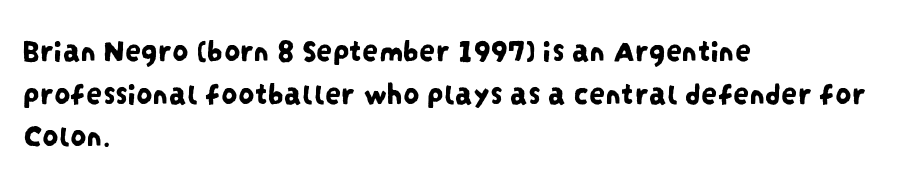
How are the letters spaced? Ordinarily, with no added tracking. The rows are spaced the way most documents space them. Which margin do the lines hug? The left one — the right edge is uneven. The letters carry no serifs — their stems end cleanly without finishing strokes. You could not count columns in this text — the font is proportionally spaced.
